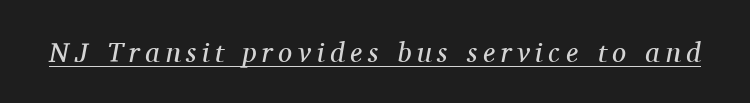
The image shows 28 px regular-weight serif type, italic (leaning right); set unusually wide letter spacing (+0.2 em), underlined; medium stroke contrast and a medium x-height.
